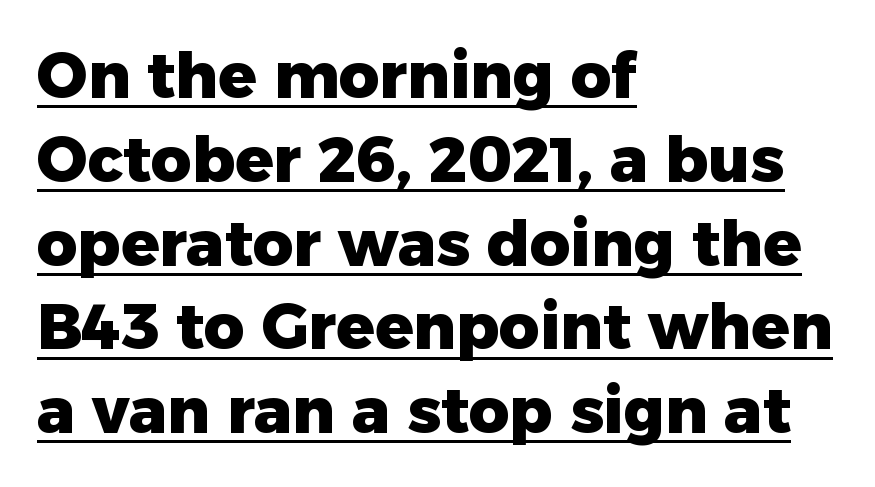
The image shows 63 px heavy sans-serif type, upright; set left-aligned, normal line spacing (1.33x), normal letter spacing, underlined; low stroke contrast and a medium x-height.
